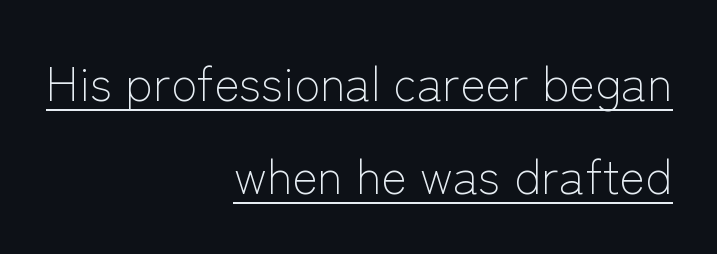
{"serif": "no", "italic": "no", "bold": "no", "weight": "light", "width": "normal", "stroke_contrast": "low", "x_height": "medium", "monospaced": "no", "underline": "yes", "align": "right", "line_spacing": "loose", "line_spacing_ratio": 1.94, "letter_spacing": "normal", "letter_spacing_em": 0.0, "glyph_px": 48}
